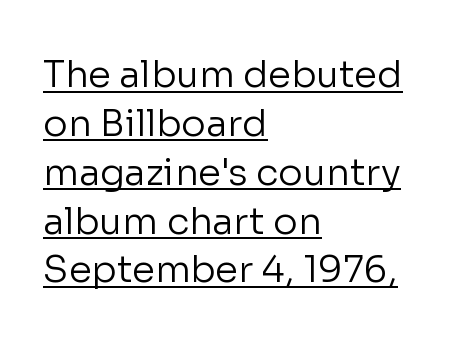
Letter spacing: default. Examine the stroke ends and you'll find no serifs. Alignment: flush left. Is this a fixed-width face? No — the glyphs have proportional, varying widths. Is there an underline? Yes — a line sits under the letters.
